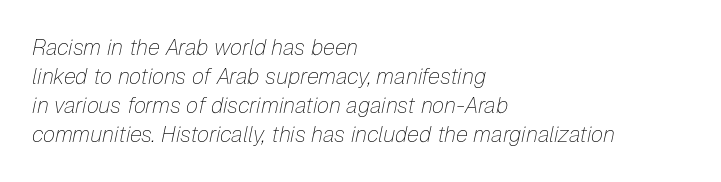
The image shows 22 px text type, italic (leaning right); set left-aligned, normal line spacing (1.32x), normal letter spacing, not underlined.
